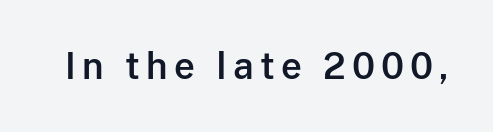
Q: Is the text italic (slanted)? A: No, it is upright.
Q: Is the typeface a serif or a sans-serif typeface? A: Sans-serif.
Q: Is the text underlined? A: No.
Q: Width (condensed, normal, or wide)? A: Normal.
Q: Stroke contrast? A: Low.
Q: x-height? A: Medium.
Q: Monospaced? A: No.
